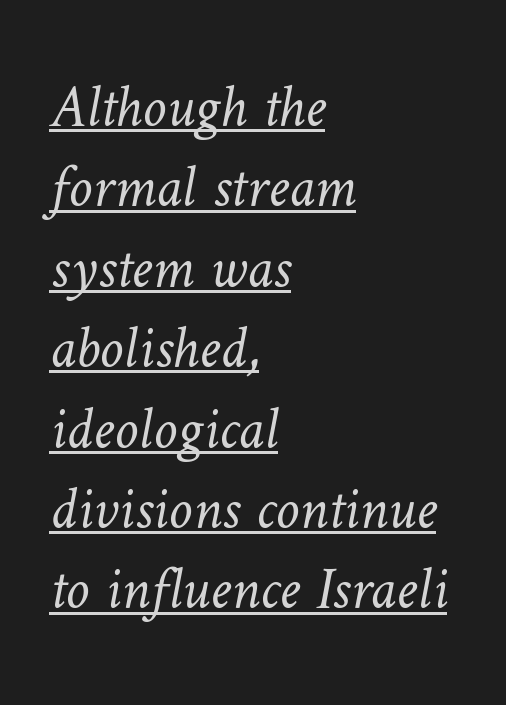
The image shows 60 px light type; set left-aligned, normal line spacing (1.34x), normal letter spacing, underlined; low stroke contrast and a medium x-height.
